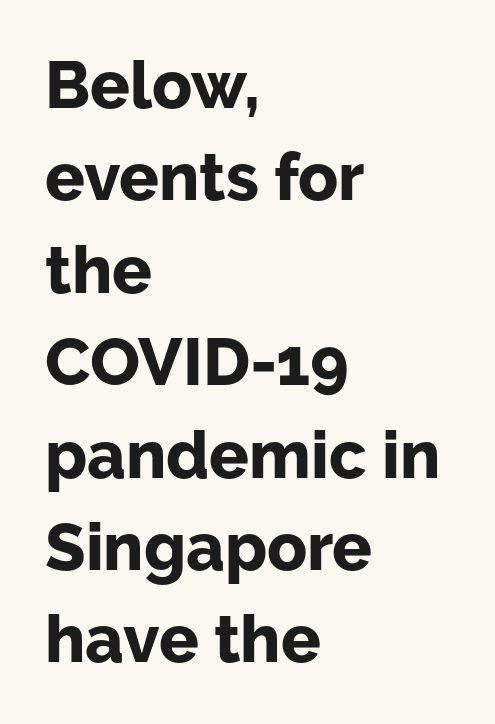
{"serif": "no", "italic": "no", "bold": "yes", "weight": "bold", "width": "normal", "stroke_contrast": "low", "x_height": "medium", "monospaced": "no", "underline": "no", "align": "left", "line_spacing": "normal", "line_spacing_ratio": 1.4, "letter_spacing": "normal", "letter_spacing_em": 0.0, "glyph_px": 66}
